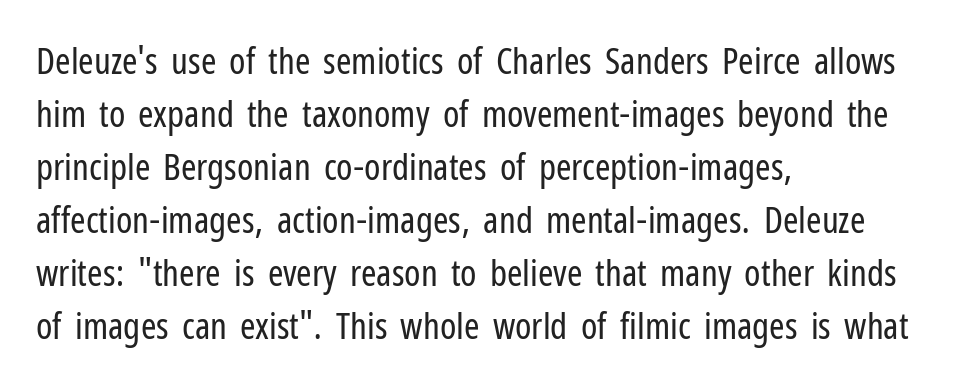
Look at the tracking — it's just the regular setting, nothing added. Posture: upright roman. Honestly, there is no underline to notice here at all. Horizontally, the lines are justified to the leading edge only. The passage shown stacks its lines at a standard gap.
